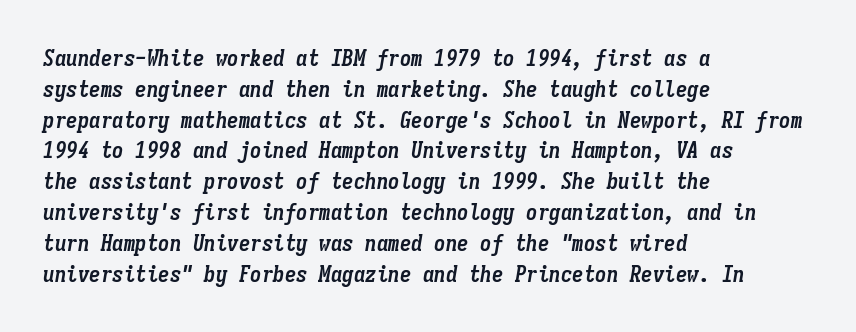
Q: Is the text bold? A: Yes.
Q: Is the text italic (slanted)? A: Yes, it leans right by about 9 degrees.
Q: Is the text underlined? A: No.
Q: How is the paragraph aligned? A: Left-aligned.
Q: Is the spacing between letters normal or unusually wide? A: Normal.
Q: Is the spacing between lines tight, normal or loose? A: Normal.
